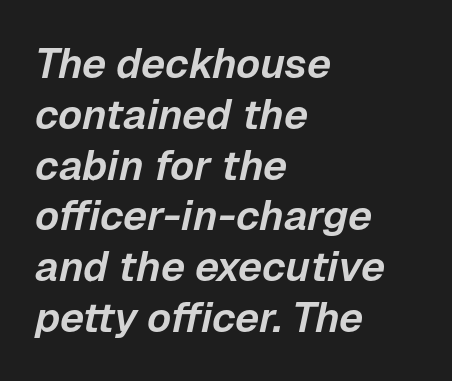
The foot of each line stays bare and open. The passage shown leans; its letterforms are oblique. The rendering anchors every line to the left-hand side. Nothing unusual about the tracking: characters are spaced as the font intends. Do the characters align in a grid? No, the font is proportional.
